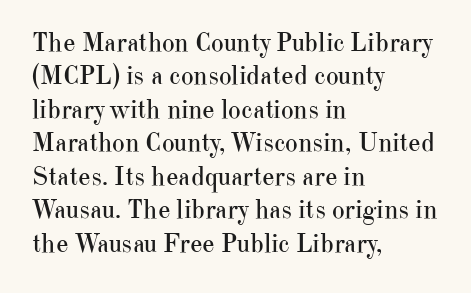
No letter is thick-stroked: the sample isn't bold. This rendering leaves character spacing at its baseline value. A bare baseline throughout the passage. Line beginnings align vertically; line endings do not. This sample uses an upright cut, with every glyph sitting square on the baseline.
